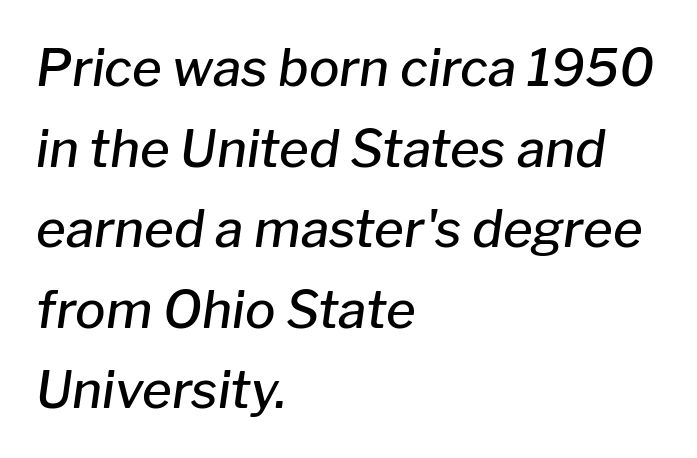
Q: Is the text bold? A: Semi-bold.
Q: Is the text italic (slanted)? A: Yes, it leans right by about 8 degrees.
Q: Is the text underlined? A: No.
Q: How is the paragraph aligned? A: Left-aligned.
Q: Is the spacing between letters normal or unusually wide? A: Normal.
Q: Is the spacing between lines tight, normal or loose? A: Normal.
Q: Width (condensed, normal, or wide)? A: Normal.
Q: Stroke contrast? A: Low.
Q: x-height? A: Medium.
Q: Monospaced? A: No.
